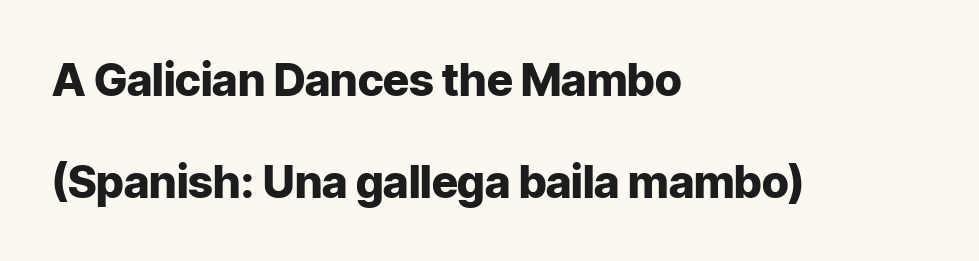
Q: Is the text bold? A: Yes.
Q: Is the text italic (slanted)? A: No, it is upright.
Q: Is the typeface a serif or a sans-serif typeface? A: Sans-serif.
Q: Is the text underlined? A: No.
Q: How is the paragraph aligned? A: Left-aligned.
Q: Is the spacing between letters normal or unusually wide? A: Normal.
Q: Is the spacing between lines tight, normal or loose? A: Loose.
Q: Width (condensed, normal, or wide)? A: Normal.
Q: Stroke contrast? A: Low.
Q: x-height? A: Medium.
Q: Monospaced? A: No.
